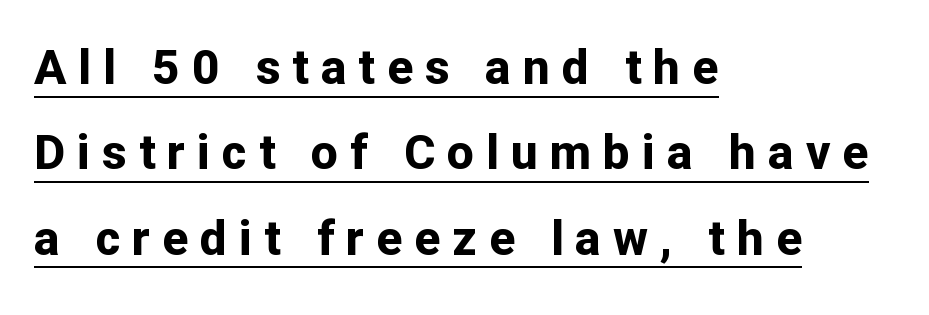
The rendering uses the underline text-decoration. This is heavy type, rendered in bold. Every character sits straight up, as roman type does. All the whitespace from short lines collects on the right. Substantial extra tracking has been applied to these lines. The text was rendered using a sans face with plain stroke endings.
